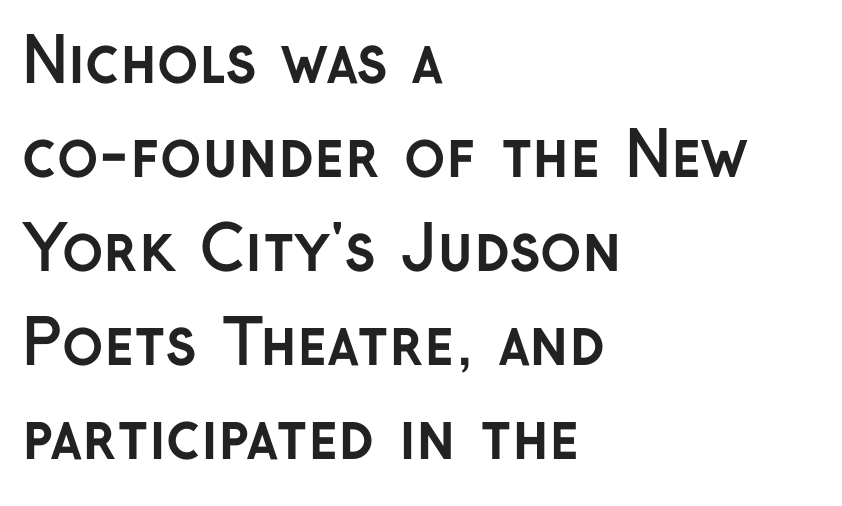
Q: Is the text bold? A: Yes.
Q: Is the text italic (slanted)? A: No, it is upright.
Q: Is the typeface a serif or a sans-serif typeface? A: Sans-serif.
Q: Is the text underlined? A: No.
Q: How is the paragraph aligned? A: Left-aligned.
Q: Is the spacing between letters normal or unusually wide? A: Normal.
Q: Is the spacing between lines tight, normal or loose? A: Normal.
Q: Width (condensed, normal, or wide)? A: Normal.
Q: Stroke contrast? A: Low.
Q: x-height? A: Medium.
Q: Monospaced? A: No.
